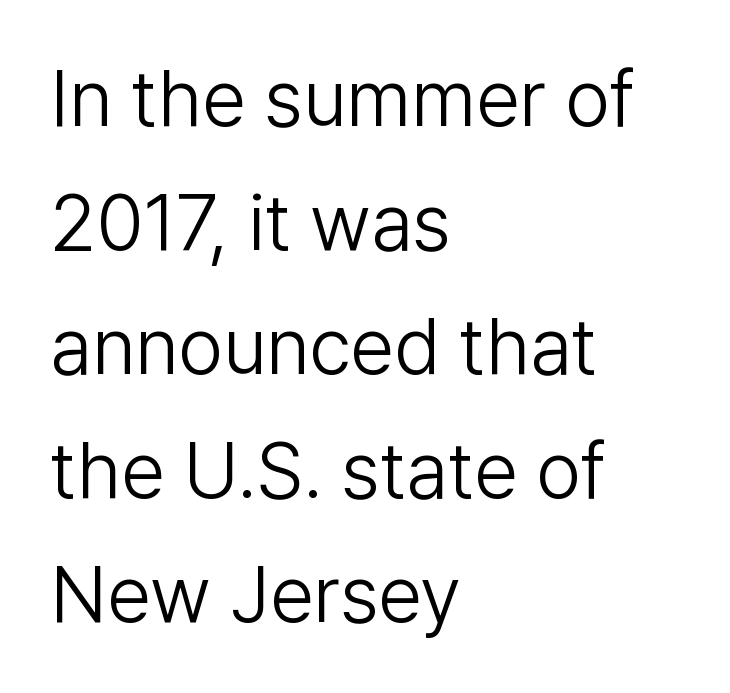
The image shows 79 px light sans-serif type, upright; set left-aligned, normal line spacing (1.57x), normal letter spacing, not underlined; low stroke contrast and a medium x-height.
